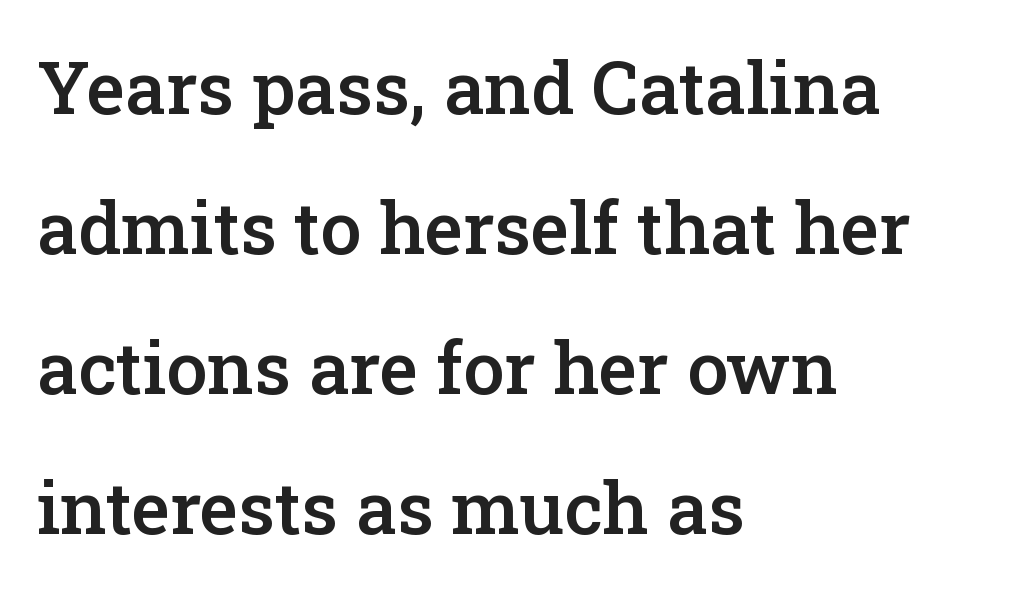
The image shows 73 px semibold serif type, upright; set left-aligned, loose line spacing (1.92x), normal letter spacing, not underlined; low stroke contrast and a medium x-height.
